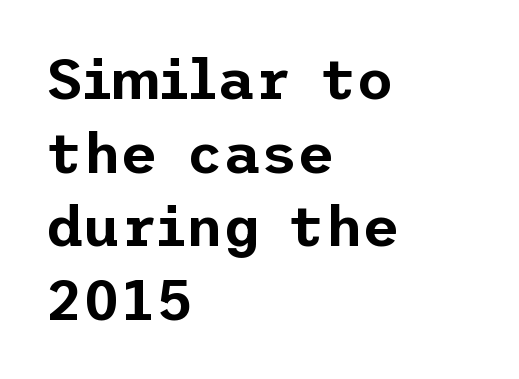
{"serif": "no", "italic": "no", "width": "normal", "stroke_contrast": "low", "x_height": "medium", "underline": "no", "align": "left", "line_spacing": "normal", "line_spacing_ratio": 1.29, "letter_spacing": "normal", "letter_spacing_em": 0.0, "glyph_px": 57}
